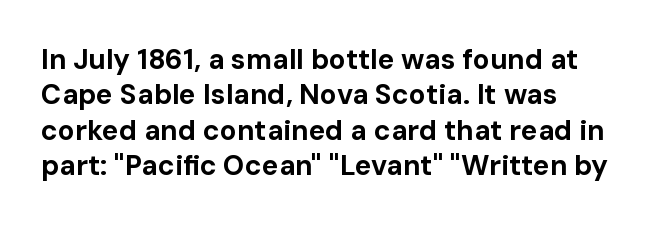
Q: Is the text bold? A: Yes.
Q: Is the text italic (slanted)? A: No, it is upright.
Q: Is the typeface a serif or a sans-serif typeface? A: Sans-serif.
Q: Is the text underlined? A: No.
Q: Is the spacing between letters normal or unusually wide? A: Normal.
Q: Is the spacing between lines tight, normal or loose? A: Normal.
Q: Width (condensed, normal, or wide)? A: Normal.
Q: Stroke contrast? A: Low.
Q: x-height? A: Medium.
Q: Monospaced? A: No.
